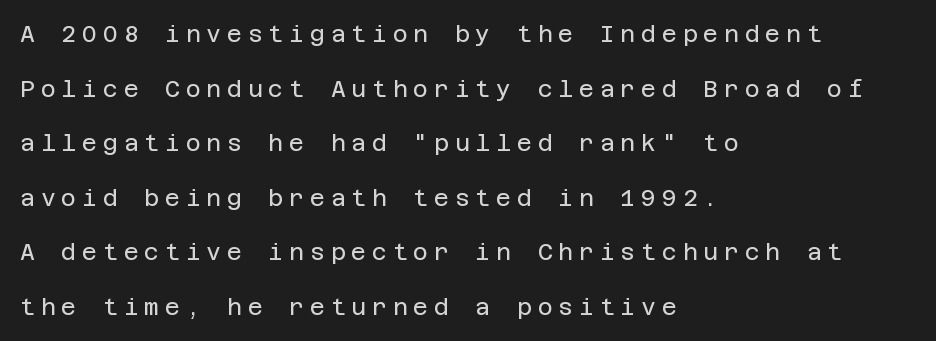
Q: Is the text bold? A: No.
Q: Is the text italic (slanted)? A: No, it is upright.
Q: Is the text underlined? A: No.
Q: How is the paragraph aligned? A: Left-aligned.
Q: Is the spacing between letters normal or unusually wide? A: Unusually wide.
Q: Is the spacing between lines tight, normal or loose? A: Loose.
